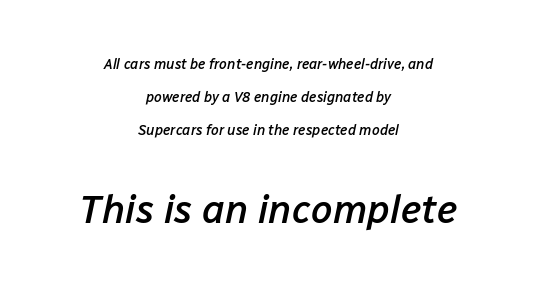
{"italic": "yes", "lean": "right", "slant_degrees": 12, "bold": "semi", "weight": "semibold", "width": "normal", "stroke_contrast": "low", "x_height": "medium", "monospaced": "no", "underline": "no", "align": "center", "line_spacing": "loose", "line_spacing_ratio": 2.37, "letter_spacing": "normal", "letter_spacing_em": 0.0, "larger_block": "second", "size_ratio": 2.79, "glyph_px": 39}
